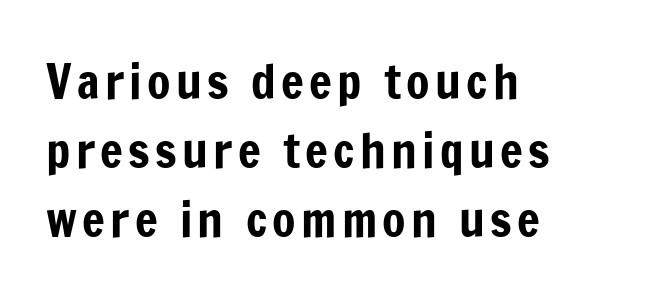
The image shows 48 px condensed sans-serif type, upright; set left-aligned, normal line spacing (1.44x), not underlined; low stroke contrast and a medium x-height.
